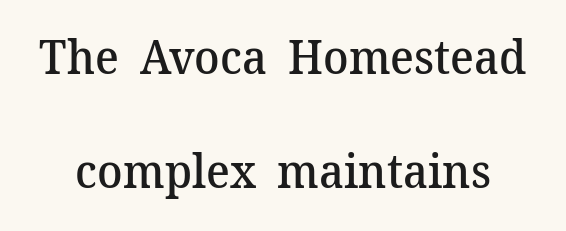
{"serif": "yes", "italic": "no", "bold": "semi", "weight": "semibold", "width": "normal", "stroke_contrast": "medium", "x_height": "medium", "monospaced": "no", "underline": "no", "line_spacing": "loose", "line_spacing_ratio": 2.43, "letter_spacing": "normal", "letter_spacing_em": 0.0, "glyph_px": 47}
